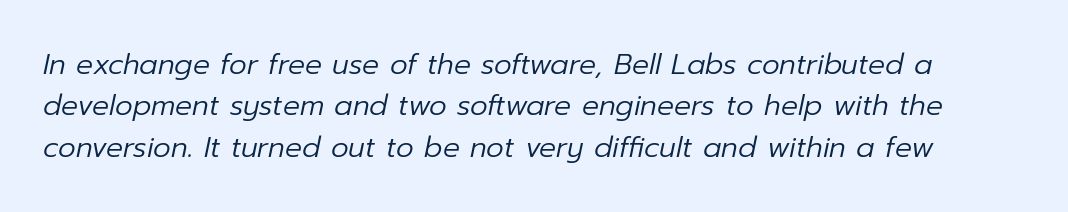
The letterforms sit at book weight or below. This block has exactly the height ordinary leading produces. Slanted lettering throughout. The passage shown is not underscored anywhere.
